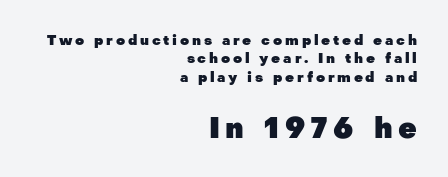
Bare-footed words on every line. Vertical spacing — default. Character size in the trailing block exceeds that of the leading block. Vertical strokes here are truly vertical.
